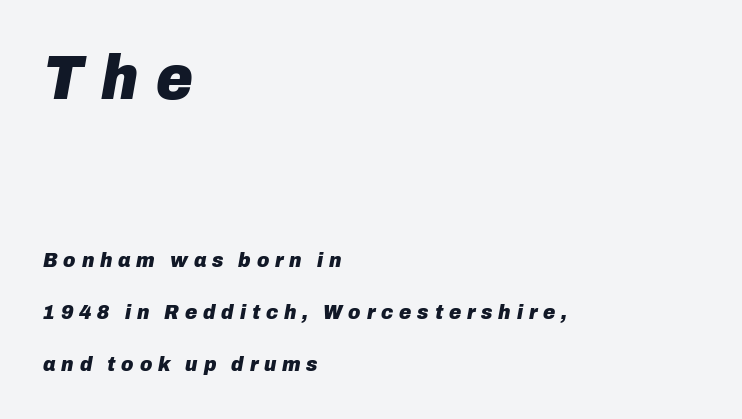
Do the characters align in a grid? No, the font is proportional. Plenty of ink on the page — the face is bold. Is the letter spacing exaggerated? Yes — the characters are pushed far apart. Interline gaps are noticeably wide in this sample. The paragraph shown leans on its left margin. Of the two passages, the one on top uses the larger point size.
